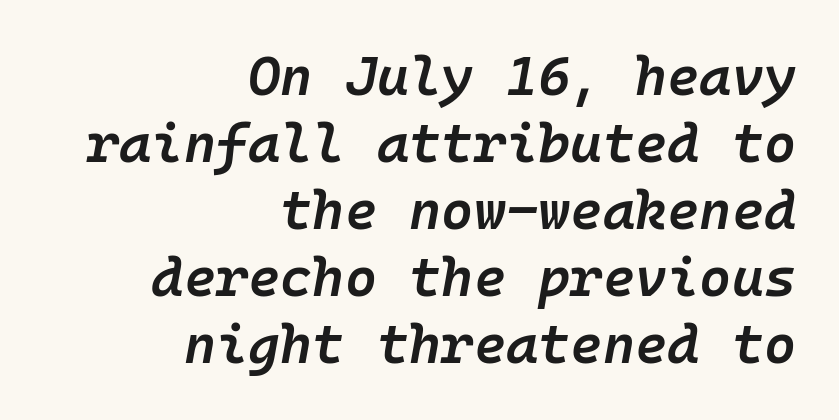
Every letter is mildly thick-stroked: semibold rather than bold. The axis of the letterforms is tilted away from vertical. The letterforms sit shoulder to shoulder at normal distance. Anything drawn beneath the words? Only blank space.
